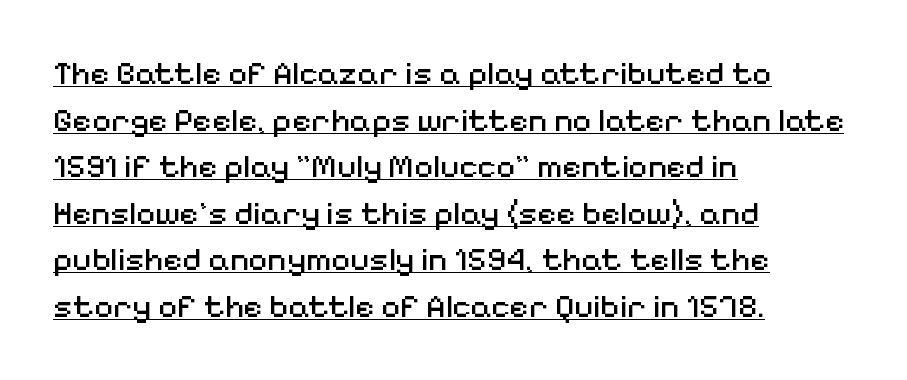
{"serif": "no", "italic": "no", "bold": "no", "weight": "regular", "width": "normal", "stroke_contrast": "medium", "x_height": "medium", "monospaced": "no", "underline": "yes", "align": "left", "line_spacing": "normal", "line_spacing_ratio": 1.41, "letter_spacing": "normal", "letter_spacing_em": 0.0, "glyph_px": 33}
